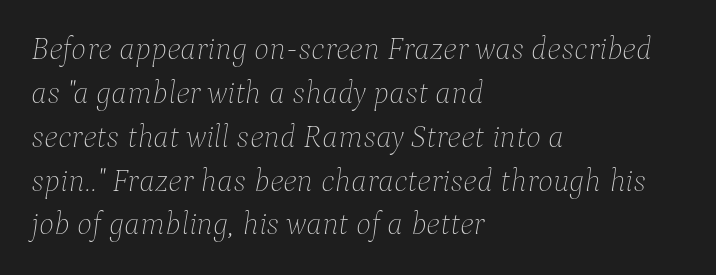
{"italic": "yes", "lean": "right", "slant_degrees": 9, "bold": "no", "weight": "thin", "width": "normal", "stroke_contrast": "low", "x_height": "medium", "monospaced": "no", "underline": "no", "align": "left", "line_spacing": "normal", "line_spacing_ratio": 1.37, "letter_spacing": "normal", "letter_spacing_em": 0.0, "glyph_px": 32}
